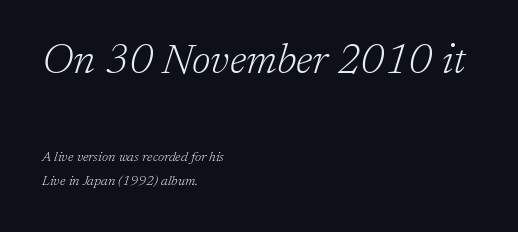
Q: Is the text bold? A: No.
Q: Is the text italic (slanted)? A: Yes, it leans right by about 17 degrees.
Q: Is the typeface a serif or a sans-serif typeface? A: Serif.
Q: Is the text underlined? A: No.
Q: How is the paragraph aligned? A: Left-aligned.
Q: Is the spacing between letters normal or unusually wide? A: Normal.
Q: Which block of text is set in a larger size, the first (top) or the second (bottom)? A: The first (top) one.
Q: Width (condensed, normal, or wide)? A: Normal.
Q: Stroke contrast? A: Low.
Q: x-height? A: Medium.
Q: Monospaced? A: No.
